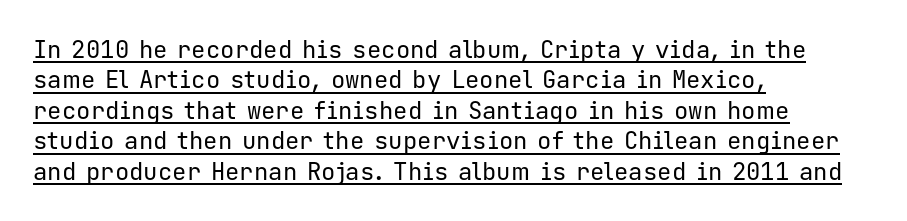
The sample's only ornament is a line tracing under the words. Look at the tracking — it's just the regular setting, nothing added. One-word summary of the alignment: left. No chunkiness to these letters — they're not bold. One glance says typical: line gaps are just what's usual.
